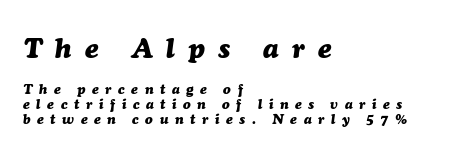
{"italic": "yes", "lean": "right", "slant_degrees": 7, "bold": "yes", "weight": "heavy", "width": "normal", "stroke_contrast": "medium", "x_height": "medium", "monospaced": "no", "underline": "no", "align": "left", "line_spacing": "tight", "line_spacing_ratio": 1.09, "letter_spacing": "wide", "letter_spacing_em": 0.47, "larger_block": "first", "size_ratio": 2.0, "glyph_px": 28}
